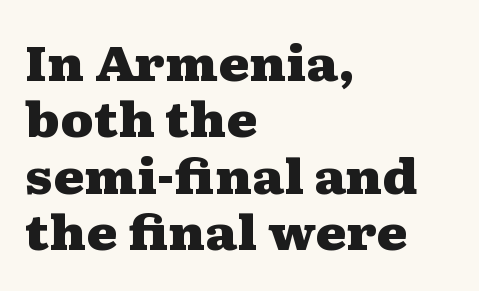
Q: Is the text bold? A: Yes.
Q: Is the text italic (slanted)? A: No, it is upright.
Q: Is the typeface a serif or a sans-serif typeface? A: Serif.
Q: Is the text underlined? A: No.
Q: How is the paragraph aligned? A: Left-aligned.
Q: Is the spacing between letters normal or unusually wide? A: Normal.
Q: Width (condensed, normal, or wide)? A: Wide.
Q: Stroke contrast? A: Medium.
Q: x-height? A: Medium.
Q: Monospaced? A: No.
